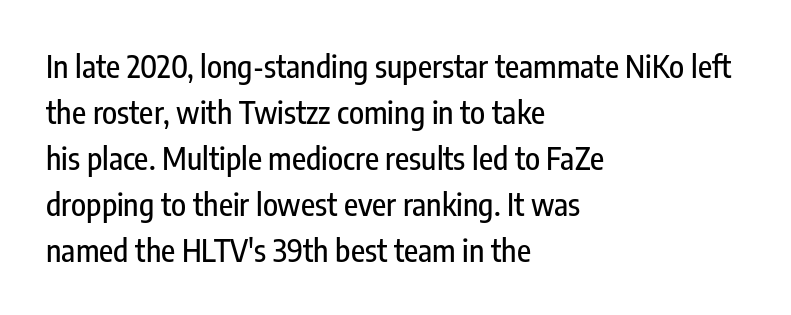
{"serif": "no", "italic": "no", "width": "condensed", "stroke_contrast": "low", "x_height": "medium", "monospaced": "no", "underline": "no", "align": "left", "line_spacing": "normal", "line_spacing_ratio": 1.48, "letter_spacing": "normal", "letter_spacing_em": 0.0, "glyph_px": 31}
